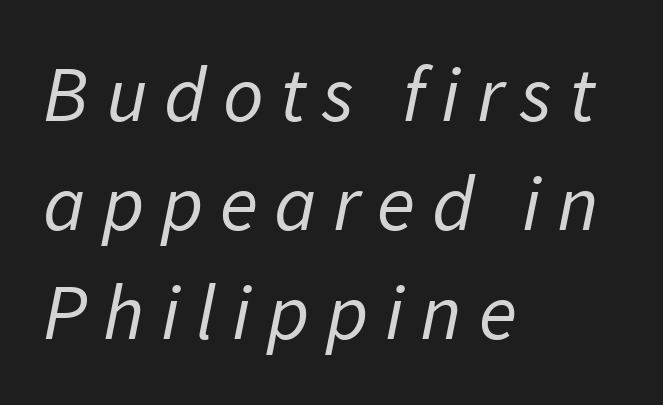
Q: Is the text bold? A: No.
Q: Is the typeface a serif or a sans-serif typeface? A: Sans-serif.
Q: Is the text underlined? A: No.
Q: How is the paragraph aligned? A: Left-aligned.
Q: Is the spacing between letters normal or unusually wide? A: Unusually wide.
Q: Is the spacing between lines tight, normal or loose? A: Normal.
Q: Width (condensed, normal, or wide)? A: Normal.
Q: Stroke contrast? A: Low.
Q: x-height? A: Medium.
Q: Monospaced? A: No.
